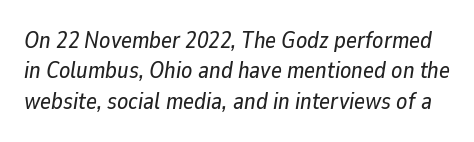
{"italic": "yes", "lean": "right", "slant_degrees": 9, "underline": "no", "line_spacing": "normal", "line_spacing_ratio": 1.32, "letter_spacing": "normal", "letter_spacing_em": 0.0, "glyph_px": 23}
